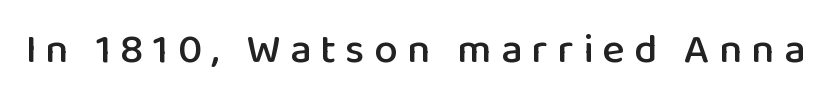
The image shows 42 px sans-serif type, upright; set unusually wide letter spacing (+0.22 em), not underlined; low stroke contrast and a medium x-height.
